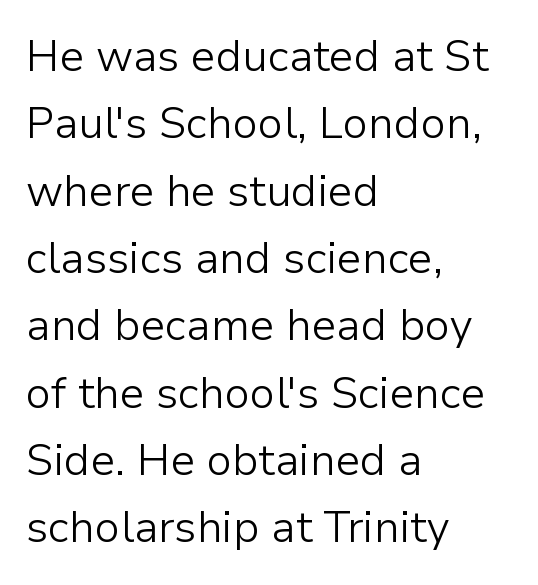
The image shows 44 px light sans-serif type, upright; set left-aligned, normal line spacing (1.53x), normal letter spacing, not underlined; low stroke contrast and a medium x-height.
